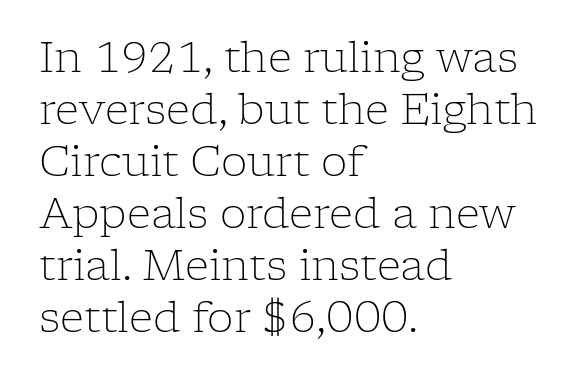
The image shows 42 px light serif type, upright; set left-aligned, line spacing 1.24x, normal letter spacing, not underlined; low stroke contrast and a medium x-height.
